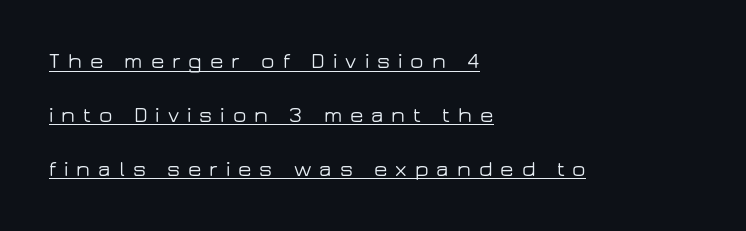
The image shows 22 px text type, upright; set left-aligned, loose line spacing (2.45x), unusually wide letter spacing (+0.36 em), underlined.
